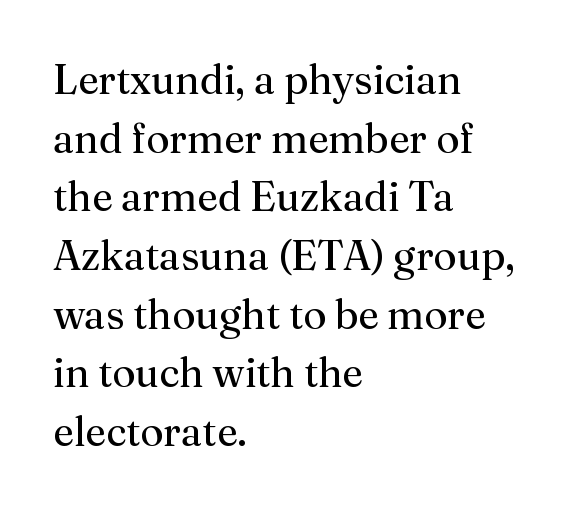
Q: Is the text bold? A: No.
Q: Is the text italic (slanted)? A: No, it is upright.
Q: Is the typeface a serif or a sans-serif typeface? A: Serif.
Q: Is the text underlined? A: No.
Q: How is the paragraph aligned? A: Left-aligned.
Q: Is the spacing between letters normal or unusually wide? A: Normal.
Q: Is the spacing between lines tight, normal or loose? A: Normal.
Q: Width (condensed, normal, or wide)? A: Normal.
Q: Stroke contrast? A: Medium.
Q: x-height? A: Medium.
Q: Monospaced? A: No.
